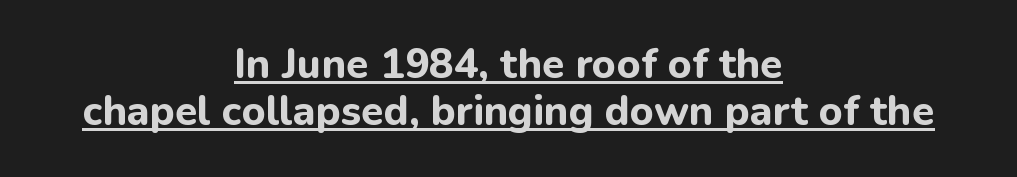
{"serif": "no", "italic": "no", "bold": "yes", "weight": "bold", "width": "normal", "stroke_contrast": "low", "x_height": "medium", "monospaced": "no", "underline": "yes", "align": "center", "line_spacing": "tight", "line_spacing_ratio": 1.15, "letter_spacing": "normal", "letter_spacing_em": 0.0, "glyph_px": 41}
